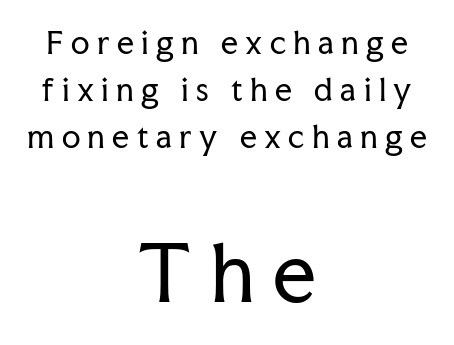
Q: Is the text bold? A: No.
Q: Is the text italic (slanted)? A: No, it is upright.
Q: Is the typeface a serif or a sans-serif typeface? A: Serif.
Q: Is the text underlined? A: No.
Q: How is the paragraph aligned? A: Centered.
Q: Is the spacing between letters normal or unusually wide? A: Unusually wide.
Q: Is the spacing between lines tight, normal or loose? A: Normal.
Q: Which block of text is set in a larger size, the first (top) or the second (bottom)? A: The second (bottom) one.
Q: Width (condensed, normal, or wide)? A: Normal.
Q: Stroke contrast? A: Low.
Q: x-height? A: Medium.
Q: Monospaced? A: No.
